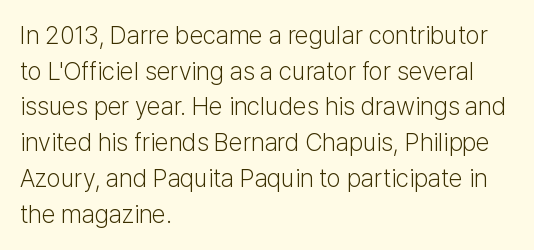
{"italic": "no", "bold": "no", "underline": "no", "align": "left", "line_spacing": "normal", "line_spacing_ratio": 1.43, "letter_spacing": "normal", "letter_spacing_em": 0.0, "glyph_px": 25}
